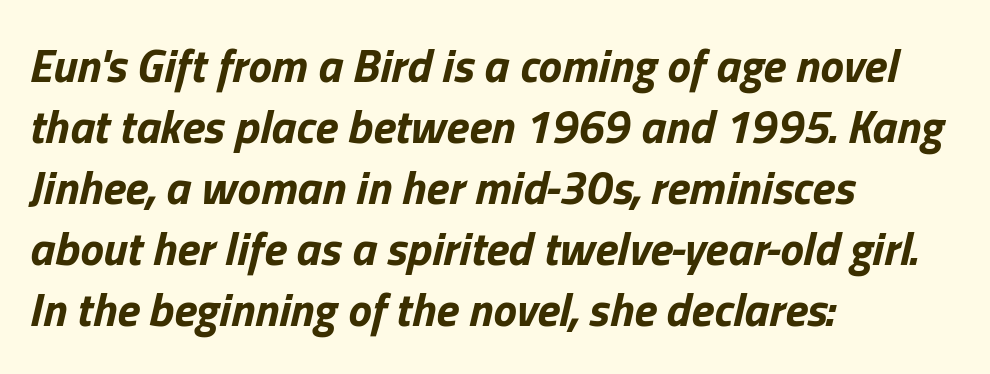
{"italic": "yes", "lean": "right", "slant_degrees": 13, "bold": "yes", "weight": "bold", "width": "normal", "stroke_contrast": "low", "x_height": "medium", "monospaced": "no", "underline": "no", "align": "left", "line_spacing": "normal", "line_spacing_ratio": 1.3, "letter_spacing": "normal", "letter_spacing_em": 0.0, "glyph_px": 47}
